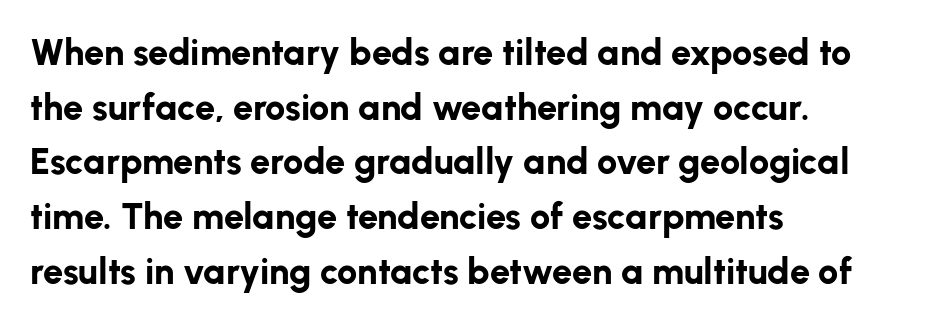
{"serif": "no", "italic": "no", "bold": "yes", "weight": "bold", "width": "normal", "stroke_contrast": "low", "x_height": "medium", "monospaced": "no", "underline": "no", "align": "left", "line_spacing": "normal", "line_spacing_ratio": 1.52, "letter_spacing": "normal", "letter_spacing_em": 0.0, "glyph_px": 36}
